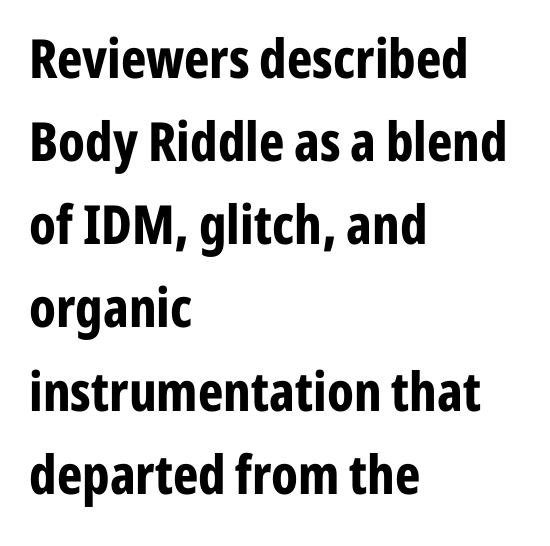
The image shows 54 px bold, condensed sans-serif type, upright; set left-aligned, normal line spacing (1.54x), normal letter spacing, not underlined; low stroke contrast and a medium x-height.
